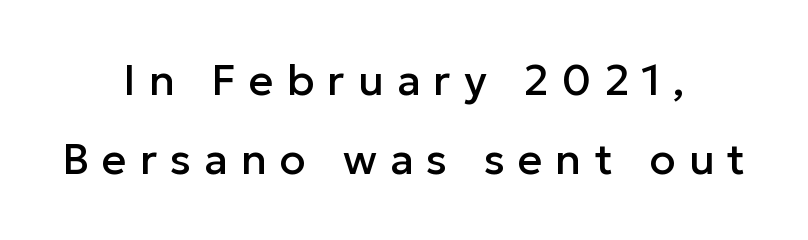
Q: Is the text italic (slanted)? A: No, it is upright.
Q: Is the typeface a serif or a sans-serif typeface? A: Sans-serif.
Q: Is the text underlined? A: No.
Q: How is the paragraph aligned? A: Centered.
Q: Is the spacing between letters normal or unusually wide? A: Unusually wide.
Q: Width (condensed, normal, or wide)? A: Normal.
Q: Stroke contrast? A: Low.
Q: x-height? A: Medium.
Q: Monospaced? A: No.
